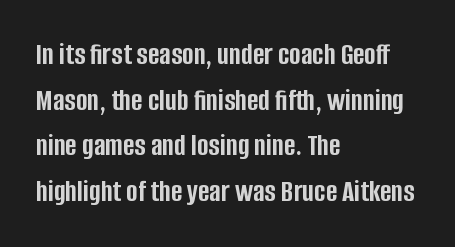
The image shows 31 px semibold, condensed sans-serif type, upright; set left-aligned, normal line spacing (1.47x), normal letter spacing, not underlined; low stroke contrast and a large x-height.
